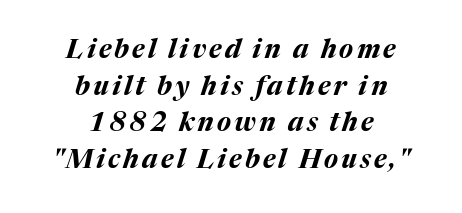
Q: Is the text bold? A: Yes.
Q: Is the text italic (slanted)? A: Yes, it leans right by about 17 degrees.
Q: Is the text underlined? A: No.
Q: How is the paragraph aligned? A: Centered.
Q: Is the spacing between lines tight, normal or loose? A: Normal.
